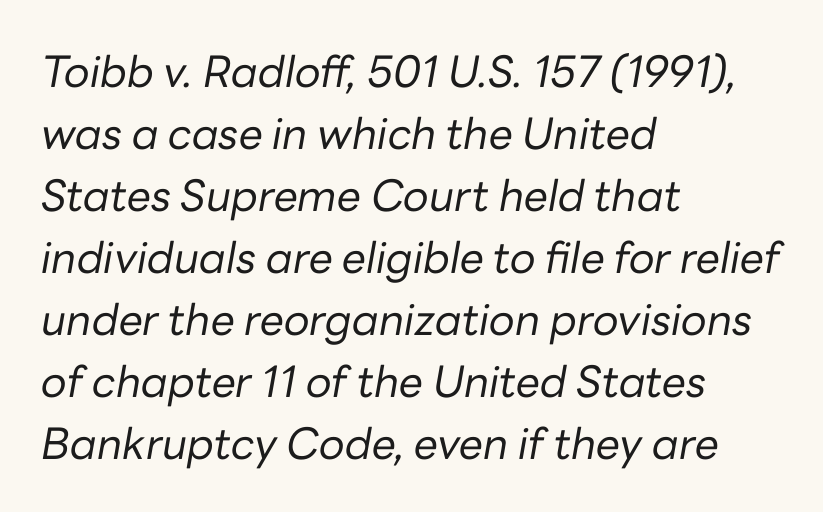
Q: Is the text bold? A: No.
Q: Is the text italic (slanted)? A: Yes, it leans right by about 10 degrees.
Q: Is the text underlined? A: No.
Q: How is the paragraph aligned? A: Left-aligned.
Q: Is the spacing between letters normal or unusually wide? A: Normal.
Q: Is the spacing between lines tight, normal or loose? A: Normal.
Q: Width (condensed, normal, or wide)? A: Normal.
Q: Stroke contrast? A: Low.
Q: x-height? A: Medium.
Q: Monospaced? A: No.
